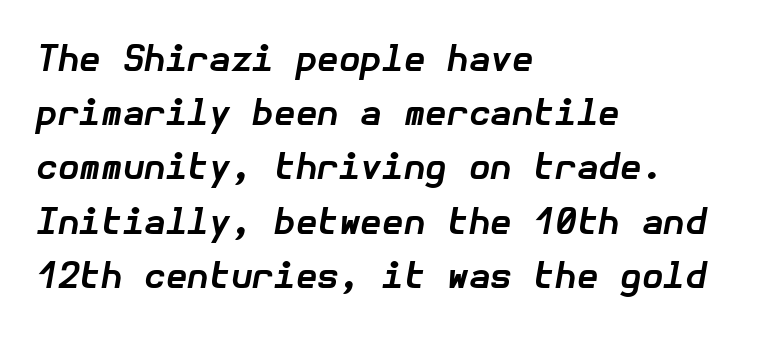
Q: Is the text bold? A: Yes.
Q: Is the text italic (slanted)? A: Yes, it leans right by about 10 degrees.
Q: Is the text underlined? A: No.
Q: How is the paragraph aligned? A: Left-aligned.
Q: Is the spacing between letters normal or unusually wide? A: Normal.
Q: Is the spacing between lines tight, normal or loose? A: Normal.
Q: Width (condensed, normal, or wide)? A: Normal.
Q: Stroke contrast? A: Low.
Q: x-height? A: Medium.
